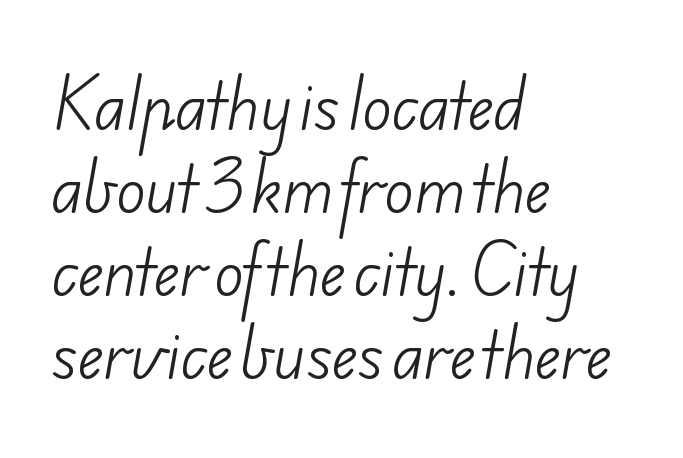
Q: Is the text bold? A: No.
Q: Is the typeface a serif or a sans-serif typeface? A: Sans-serif.
Q: Is the text underlined? A: No.
Q: How is the paragraph aligned? A: Left-aligned.
Q: Is the spacing between letters normal or unusually wide? A: Normal.
Q: Is the spacing between lines tight, normal or loose? A: Normal.
Q: Width (condensed, normal, or wide)? A: Normal.
Q: Stroke contrast? A: Low.
Q: x-height? A: Small.
Q: Monospaced? A: No.
